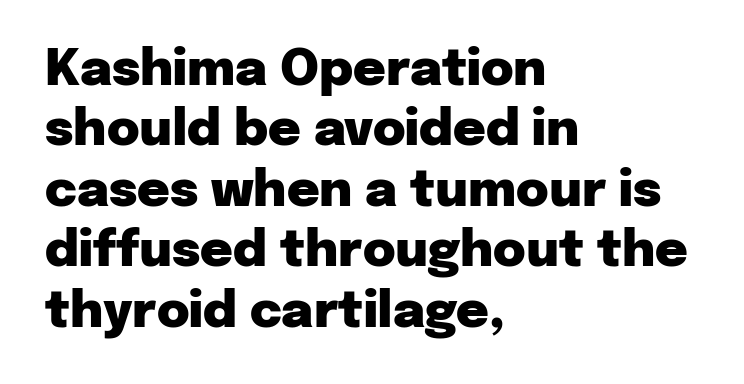
The image shows 50 px heavy sans-serif type, upright; set left-aligned, line spacing 1.21x, normal letter spacing, not underlined; low stroke contrast and a medium x-height.
